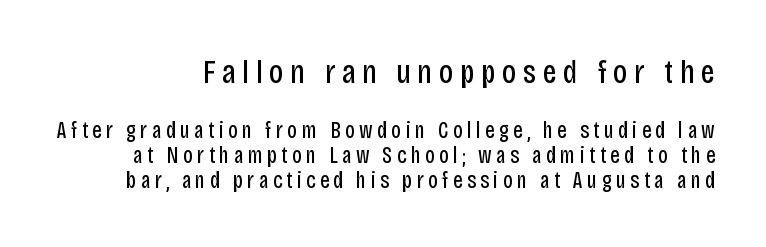
The image shows 34 px regular-weight, condensed sans-serif type, upright; set tight line spacing (1.1x), not underlined; the first (top) block is 1.48x larger; low stroke contrast and a large x-height.
